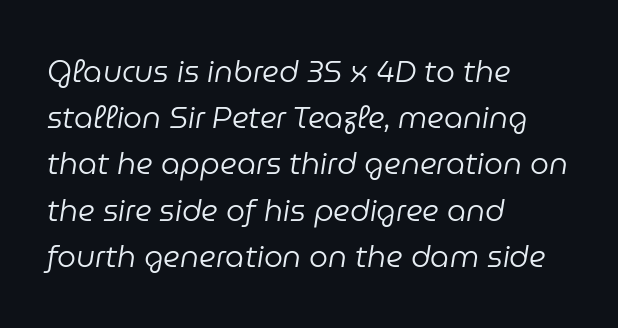
The gaps between neighbouring characters are ordinary and unremarkable. Tall strokes in this sample are angled rather than plumb. Typeset ragged right — the left edge is the straight one. Note the varied advance widths — an 'i' is clearly narrower than an 'm'.
